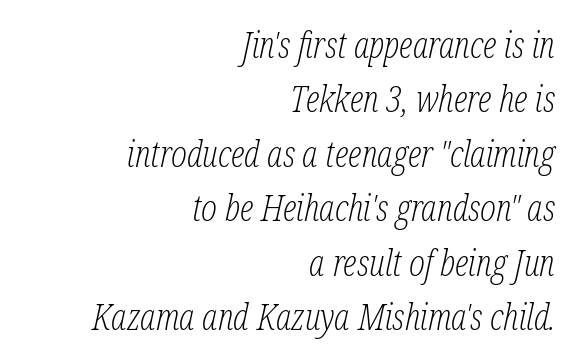
Q: Is the text bold? A: No.
Q: Is the text italic (slanted)? A: Yes, it leans right by about 12 degrees.
Q: Is the typeface a serif or a sans-serif typeface? A: Serif.
Q: Is the text underlined? A: No.
Q: How is the paragraph aligned? A: Right-aligned.
Q: Is the spacing between letters normal or unusually wide? A: Normal.
Q: Is the spacing between lines tight, normal or loose? A: Normal.
Q: Width (condensed, normal, or wide)? A: Condensed.
Q: Stroke contrast? A: Low.
Q: x-height? A: Medium.
Q: Monospaced? A: No.
